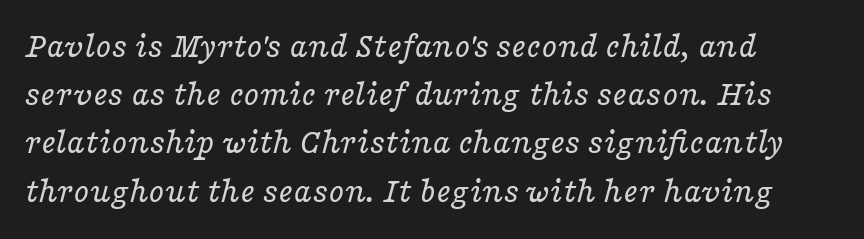
{"serif": "yes", "italic": "yes", "lean": "right", "slant_degrees": 16, "bold": "no", "weight": "regular", "width": "wide", "stroke_contrast": "low", "x_height": "medium", "monospaced": "no", "underline": "no", "align": "left", "line_spacing": "normal", "line_spacing_ratio": 1.34, "letter_spacing": "normal", "letter_spacing_em": 0.0, "glyph_px": 36}
